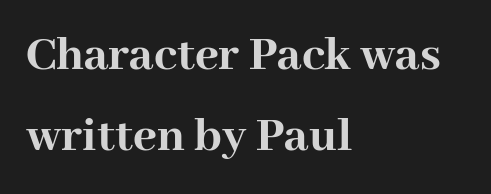
These lines are composed in type with serifs. Is the block centered? No — it sits flush against the left margin. Is there much room between lines? A standard amount, neither cramped nor airy. Proportional: the letters do not fall into vertical columns. The letters stand straight up with perfectly vertical stems.
